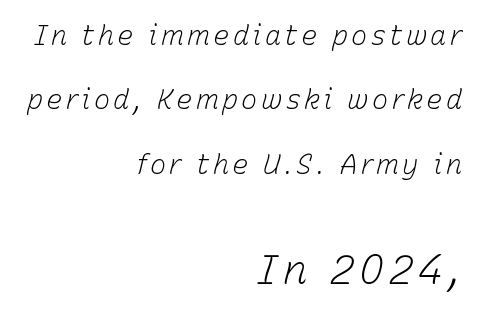
{"italic": "yes", "lean": "right", "slant_degrees": 15, "bold": "no", "weight": "light", "width": "normal", "stroke_contrast": "low", "x_height": "medium", "monospaced": "no", "underline": "no", "align": "right", "line_spacing": "loose", "line_spacing_ratio": 2.38, "larger_block": "second", "size_ratio": 1.52, "glyph_px": 41}
